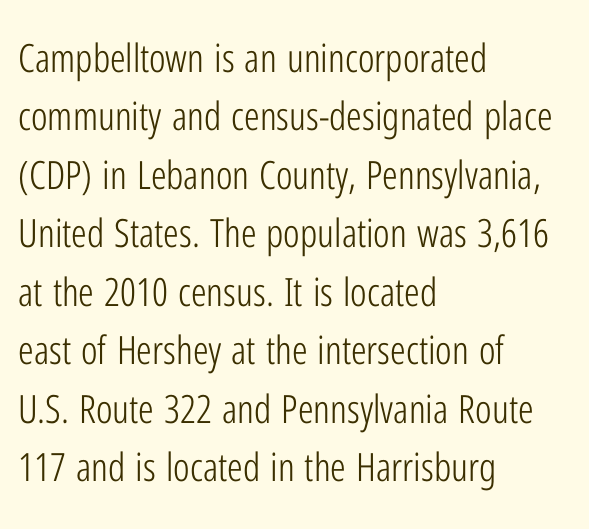
The image shows 39 px light, condensed sans-serif type, upright; set left-aligned, normal line spacing (1.5x), normal letter spacing, not underlined; low stroke contrast and a medium x-height.
